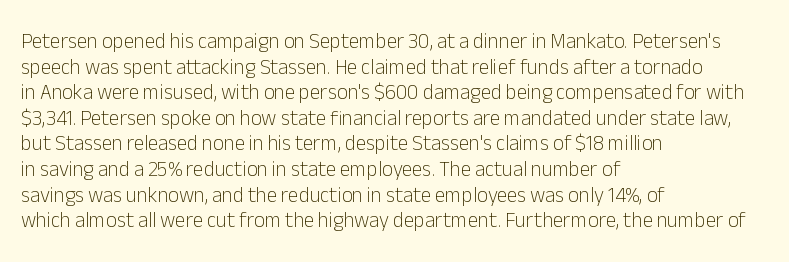
Does extra space separate the letters? No, they use regular spacing. The passage is arranged the way most books set body copy — flush left. The area under the type is left untouched. The face looks like a standard text weight, possibly lighter. Notice how the stems are strictly vertical — no italics here.
